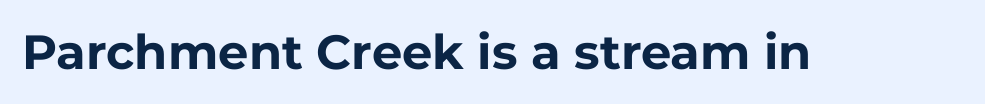
{"serif": "no", "italic": "no", "bold": "yes", "weight": "bold", "width": "normal", "stroke_contrast": "low", "x_height": "medium", "monospaced": "no", "underline": "no", "letter_spacing": "normal", "letter_spacing_em": 0.0, "glyph_px": 48}
